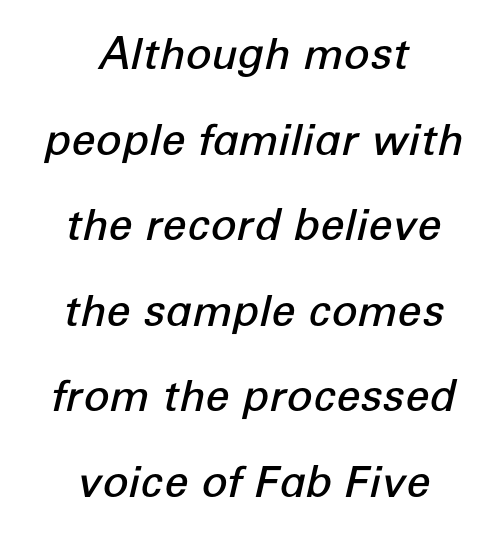
The image shows 43 px semibold type, italic (leaning right); set centered, loose line spacing (1.99x), normal letter spacing, not underlined; low stroke contrast and a medium x-height.
